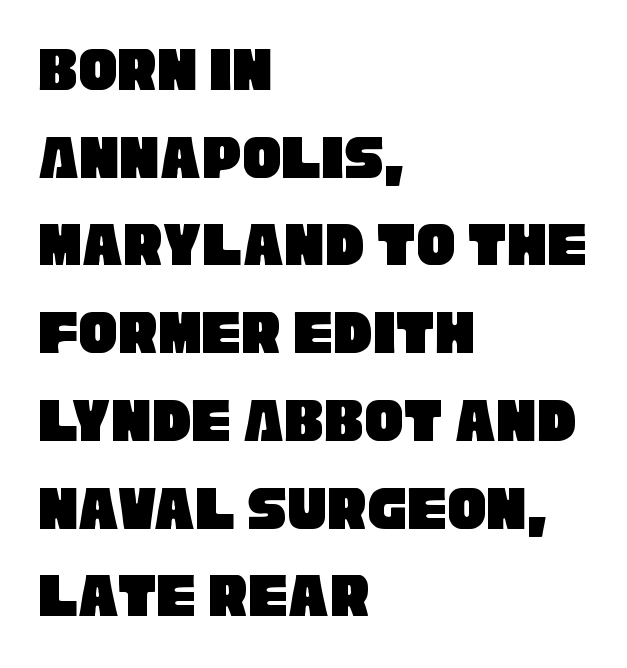
Q: Is the typeface a serif or a sans-serif typeface? A: Sans-serif.
Q: Is the text underlined? A: No.
Q: How is the paragraph aligned? A: Left-aligned.
Q: Is the spacing between letters normal or unusually wide? A: Normal.
Q: Is the spacing between lines tight, normal or loose? A: Normal.
Q: Width (condensed, normal, or wide)? A: Condensed.
Q: Stroke contrast? A: Low.
Q: x-height? A: Large.
Q: Monospaced? A: No.
